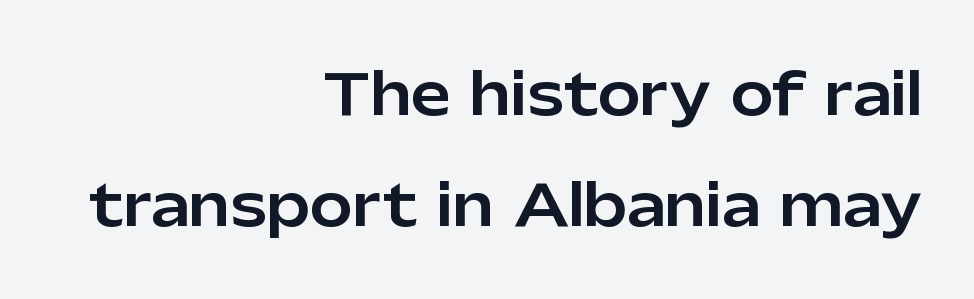
{"serif": "no", "italic": "no", "width": "normal", "stroke_contrast": "low", "x_height": "medium", "monospaced": "no", "underline": "no", "align": "right", "line_spacing": "loose", "line_spacing_ratio": 1.95, "letter_spacing": "normal", "letter_spacing_em": 0.0, "glyph_px": 57}
